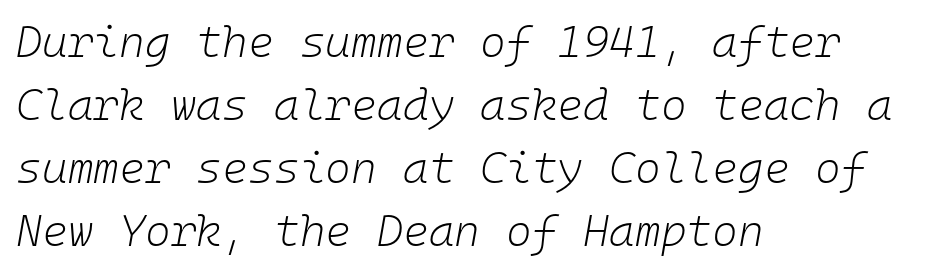
Q: Is the text bold? A: No.
Q: Is the text italic (slanted)? A: Yes, it leans right by about 10 degrees.
Q: Is the text underlined? A: No.
Q: How is the paragraph aligned? A: Left-aligned.
Q: Is the spacing between letters normal or unusually wide? A: Normal.
Q: Is the spacing between lines tight, normal or loose? A: Normal.
Q: Width (condensed, normal, or wide)? A: Normal.
Q: Stroke contrast? A: Low.
Q: x-height? A: Medium.
Q: Monospaced? A: Yes.
